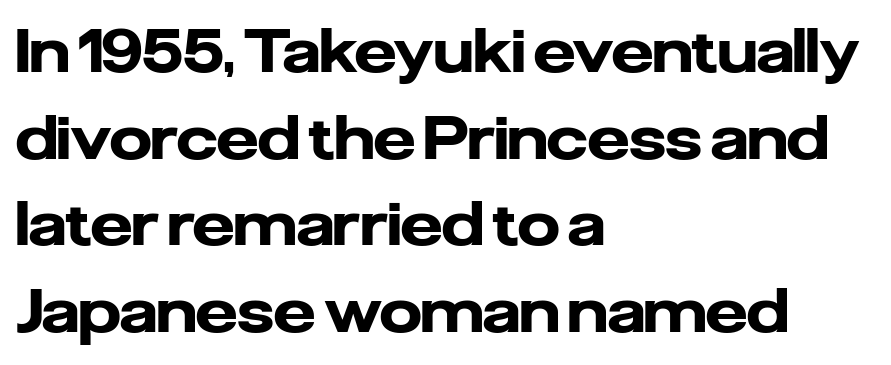
The image shows 59 px heavy sans-serif type, upright; set left-aligned, normal line spacing (1.47x), normal letter spacing, not underlined; low stroke contrast and a medium x-height.
